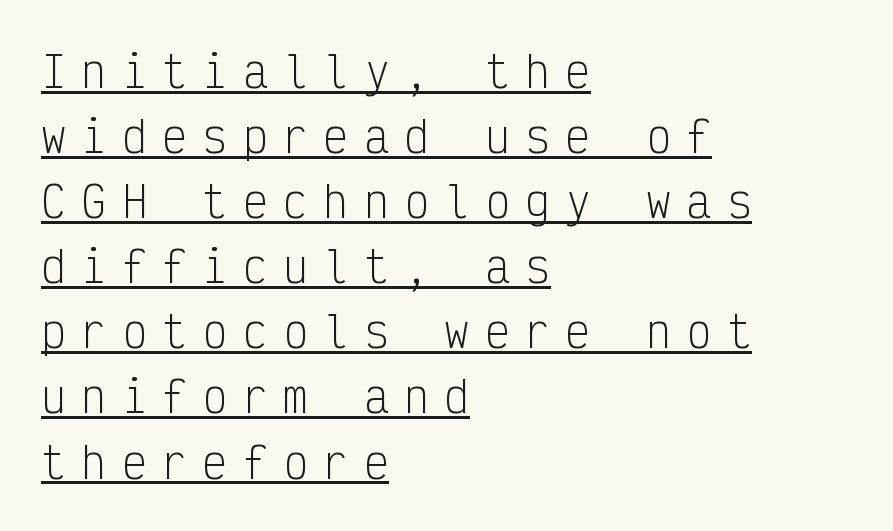
The image shows 42 px light, condensed sans-serif type, upright, monospaced; set left-aligned, normal line spacing (1.55x), unusually wide letter spacing (+0.36 em), underlined; low stroke contrast and a medium x-height.
